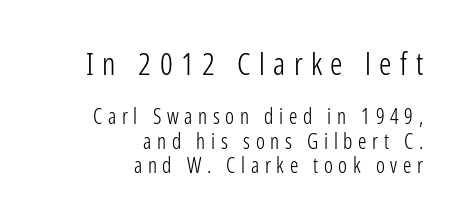
The image shows 31 px light, condensed sans-serif type, upright; set right-aligned, tight line spacing (1.15x), unusually wide letter spacing (+0.27 em), not underlined; the first (top) block is 1.48x larger; low stroke contrast and a medium x-height.
